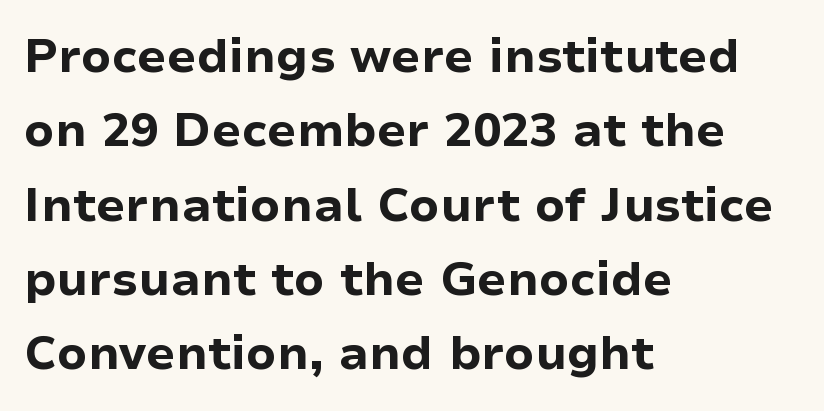
{"serif": "no", "italic": "no", "bold": "yes", "weight": "bold", "width": "normal", "stroke_contrast": "low", "x_height": "medium", "monospaced": "no", "underline": "no", "align": "left", "line_spacing": "normal", "line_spacing_ratio": 1.58, "letter_spacing": "normal", "letter_spacing_em": 0.0, "glyph_px": 47}
